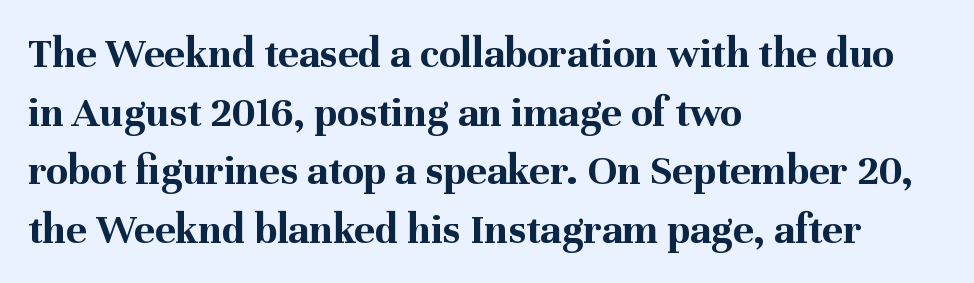
Q: Is the text bold? A: Yes.
Q: Is the text italic (slanted)? A: No, it is upright.
Q: Is the typeface a serif or a sans-serif typeface? A: Serif.
Q: Is the text underlined? A: No.
Q: How is the paragraph aligned? A: Left-aligned.
Q: Is the spacing between letters normal or unusually wide? A: Normal.
Q: Is the spacing between lines tight, normal or loose? A: Normal.
Q: Width (condensed, normal, or wide)? A: Normal.
Q: Stroke contrast? A: Medium.
Q: x-height? A: Medium.
Q: Monospaced? A: No.
